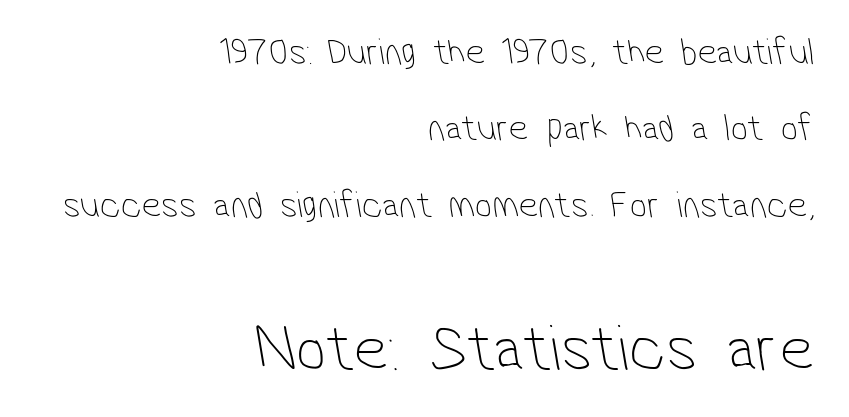
The image shows 67 px thin, condensed sans-serif type; set right-aligned, loose line spacing (2.01x), normal letter spacing, not underlined; the second (bottom) block is 1.76x larger; low stroke contrast and a medium x-height.
